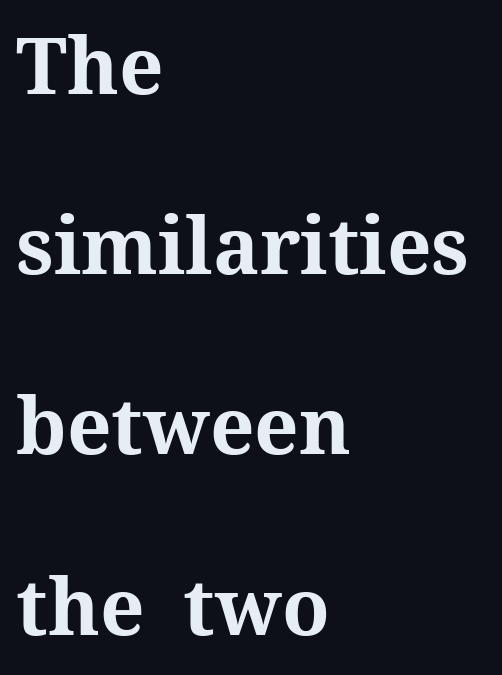
Q: Is the text bold? A: Yes.
Q: Is the text italic (slanted)? A: No, it is upright.
Q: Is the typeface a serif or a sans-serif typeface? A: Serif.
Q: Is the text underlined? A: No.
Q: How is the paragraph aligned? A: Left-aligned.
Q: Is the spacing between letters normal or unusually wide? A: Normal.
Q: Is the spacing between lines tight, normal or loose? A: Loose.
Q: Width (condensed, normal, or wide)? A: Normal.
Q: Stroke contrast? A: Medium.
Q: x-height? A: Medium.
Q: Monospaced? A: No.
